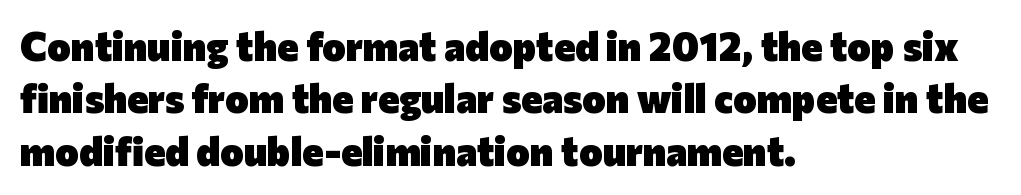
The image shows 40 px heavy sans-serif type, upright; set left-aligned, normal line spacing (1.31x), normal letter spacing, not underlined; low stroke contrast and a medium x-height.
